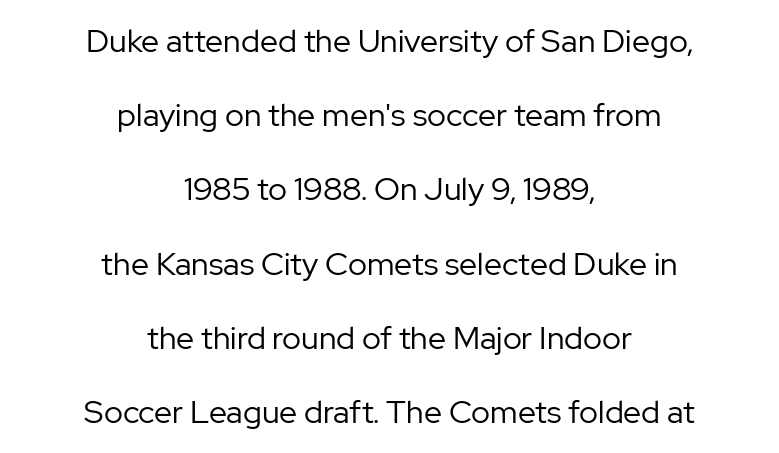
Spacing verdict: proportional, widths tailored to each character. Underline: absent. The passage shown has conventional tracking throughout. Quick note: interline space is abundant. Stem width sits at or under what a default text font uses.
